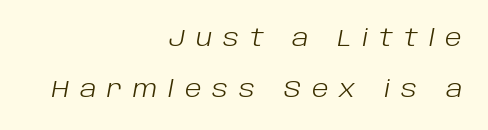
The image shows 24 px text type, italic (leaning right); set right-aligned, loose line spacing (2.13x), unusually wide letter spacing (+0.45 em), not underlined.
